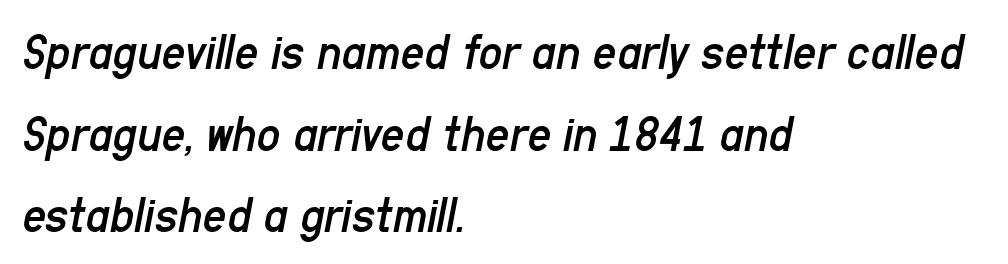
The image shows 52 px regular-weight, condensed type, italic (leaning right); set left-aligned, normal line spacing (1.57x), normal letter spacing, not underlined; low stroke contrast and a medium x-height.
